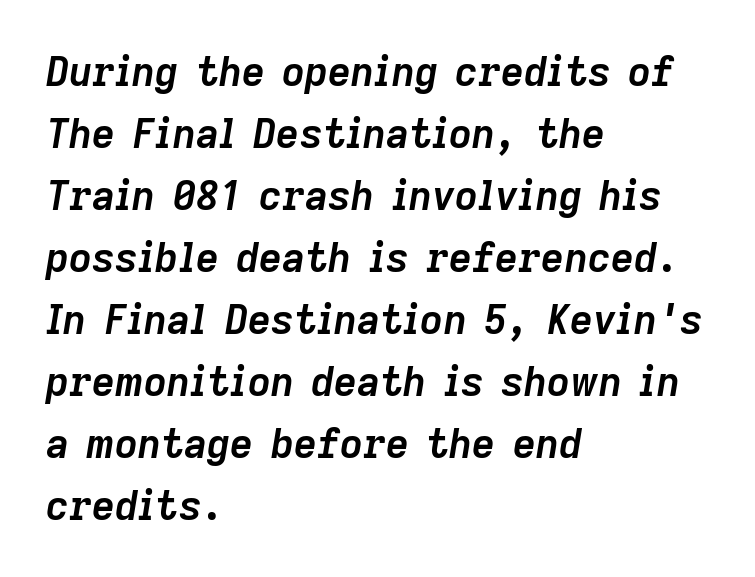
Q: Is the text bold? A: Yes.
Q: Is the text italic (slanted)? A: Yes, it leans right by about 9 degrees.
Q: Is the text underlined? A: No.
Q: How is the paragraph aligned? A: Left-aligned.
Q: Is the spacing between letters normal or unusually wide? A: Normal.
Q: Is the spacing between lines tight, normal or loose? A: Normal.
Q: Width (condensed, normal, or wide)? A: Normal.
Q: Stroke contrast? A: Low.
Q: x-height? A: Medium.
Q: Monospaced? A: No.
